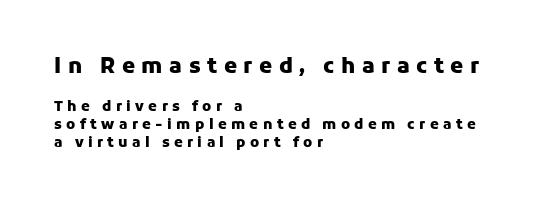
Q: Is the text bold? A: Yes.
Q: Is the text italic (slanted)? A: No, it is upright.
Q: Is the text underlined? A: No.
Q: How is the paragraph aligned? A: Left-aligned.
Q: Is the spacing between letters normal or unusually wide? A: Unusually wide.
Q: Is the spacing between lines tight, normal or loose? A: Normal.
Q: Which block of text is set in a larger size, the first (top) or the second (bottom)? A: The first (top) one.
